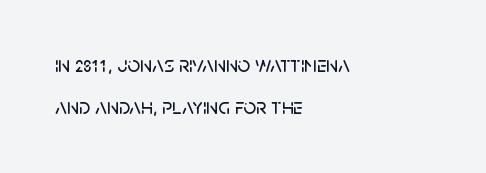
The image shows 22 px text type, upright; set left-aligned, line spacing 1.89x, normal letter spacing, not underlined.
